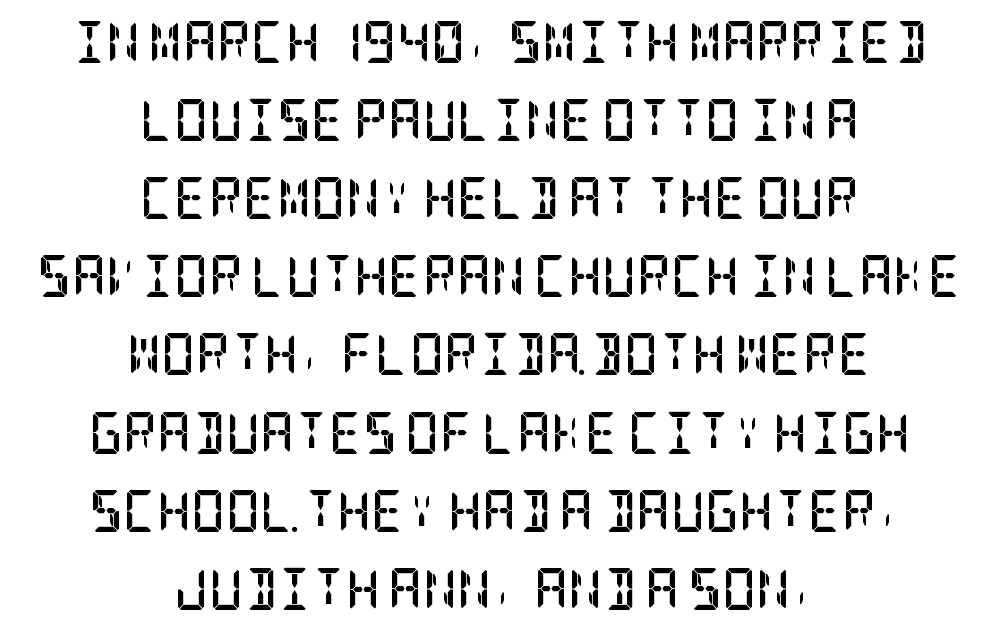
Q: Is the text bold? A: Yes.
Q: Is the text italic (slanted)? A: No, it is upright.
Q: Is the typeface a serif or a sans-serif typeface? A: Serif.
Q: Is the text underlined? A: No.
Q: How is the paragraph aligned? A: Centered.
Q: Is the spacing between letters normal or unusually wide? A: Normal.
Q: Width (condensed, normal, or wide)? A: Condensed.
Q: Stroke contrast? A: Low.
Q: x-height? A: Large.
